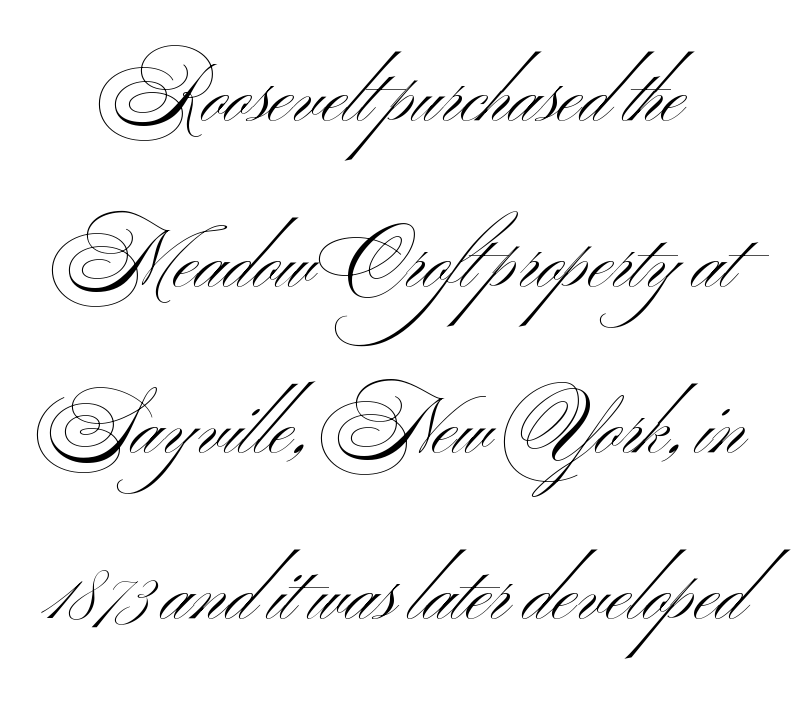
The image shows 78 px light, wide sans-serif type; set loose line spacing (2.13x), normal letter spacing, not underlined; medium stroke contrast and a small x-height.
